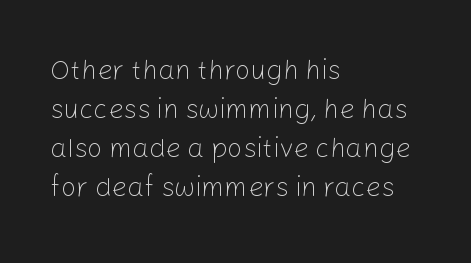
Q: Is the text bold? A: No.
Q: Is the text italic (slanted)? A: No, it is upright.
Q: Is the text underlined? A: No.
Q: How is the paragraph aligned? A: Left-aligned.
Q: Is the spacing between letters normal or unusually wide? A: Normal.
Q: Is the spacing between lines tight, normal or loose? A: Normal.
